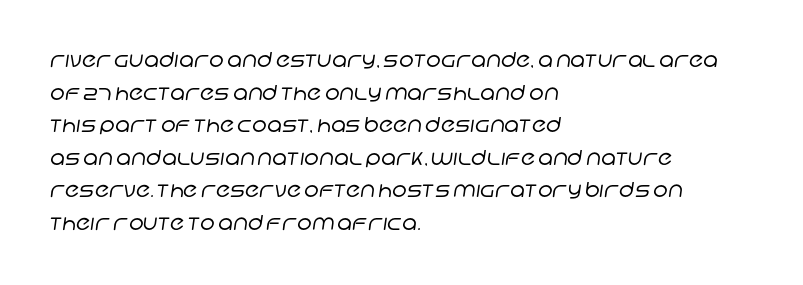
{"bold": "no", "underline": "no", "align": "left", "line_spacing": "normal", "line_spacing_ratio": 1.55, "letter_spacing": "normal", "letter_spacing_em": 0.0, "glyph_px": 21}
